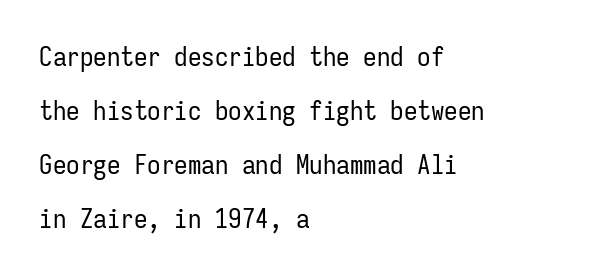
The rendering uses a large line-height, opening up the rows. Stems here are at most as thick as an everyday book face. Teacher's note: observe the even left margin — that is flush-left alignment. You could call the tracking neutral — neither tight nor loose. Each row of text sits above clean, open space.
